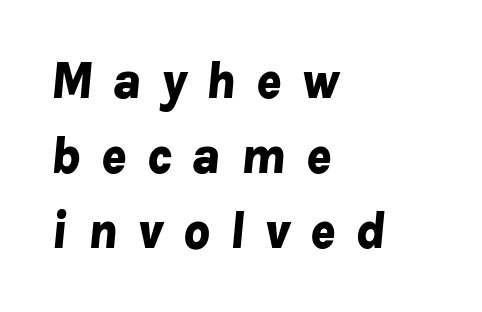
Loose tracking; the words dissolve into strings of separated letters. This rendering features lettering with no underline. This sample has the flowing, uneven cadence of proportional lettering. Rendered with sloped, italic letterforms. Summary of vertical rhythm: regular, with standard interline spacing. These lines carry a lot of weight — the face is fully bold.
